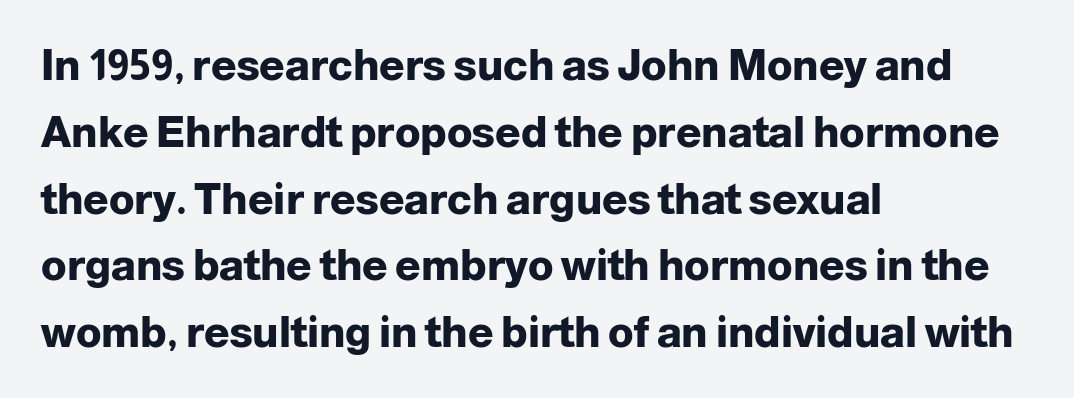
{"serif": "no", "italic": "no", "bold": "yes", "weight": "heavy", "width": "normal", "stroke_contrast": "low", "x_height": "medium", "monospaced": "no", "underline": "no", "align": "left", "line_spacing": "normal", "line_spacing_ratio": 1.59, "letter_spacing": "normal", "letter_spacing_em": 0.0, "glyph_px": 42}
